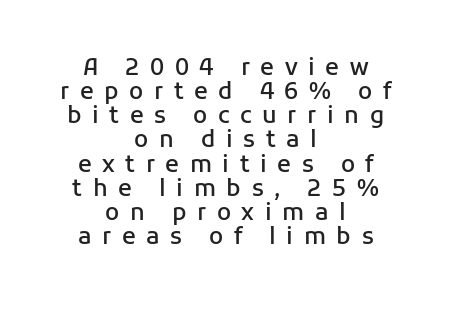
Q: Is the text bold? A: Semi-bold.
Q: Is the text italic (slanted)? A: No, it is upright.
Q: Is the text underlined? A: No.
Q: How is the paragraph aligned? A: Centered.
Q: Is the spacing between letters normal or unusually wide? A: Unusually wide.
Q: Is the spacing between lines tight, normal or loose? A: Tight.
